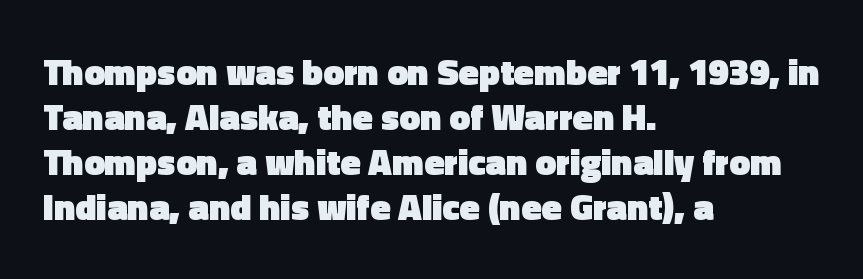
{"serif": "no", "italic": "no", "bold": "yes", "weight": "heavy", "width": "normal", "x_height": "medium", "monospaced": "no", "underline": "no", "align": "left", "line_spacing_ratio": 1.22, "letter_spacing": "normal", "letter_spacing_em": 0.0, "glyph_px": 37}
